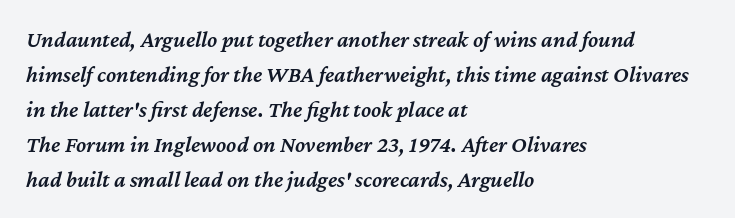
Line starts are locked; line ends wander. This rendering features lettering with no underline. Looking at the ascenders, they clearly lean. The face used here is rendered with its standard letterfit. Caption: semibold face, moderately heavy strokes. The vertical gap from one line to the next is medium.
